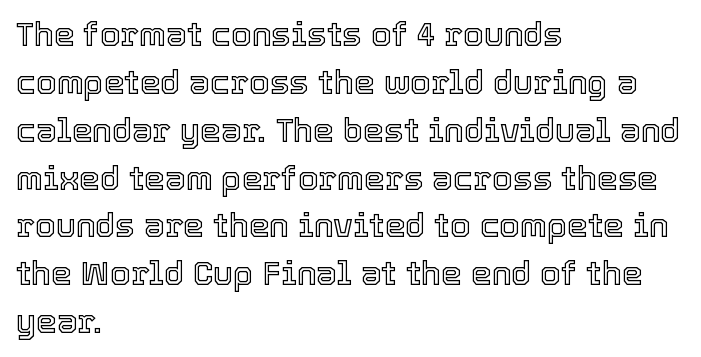
Q: Is the text italic (slanted)? A: No, it is upright.
Q: Is the text underlined? A: No.
Q: How is the paragraph aligned? A: Left-aligned.
Q: Is the spacing between letters normal or unusually wide? A: Normal.
Q: Is the spacing between lines tight, normal or loose? A: Normal.
Q: Width (condensed, normal, or wide)? A: Normal.
Q: x-height? A: Medium.
Q: Monospaced? A: No.
